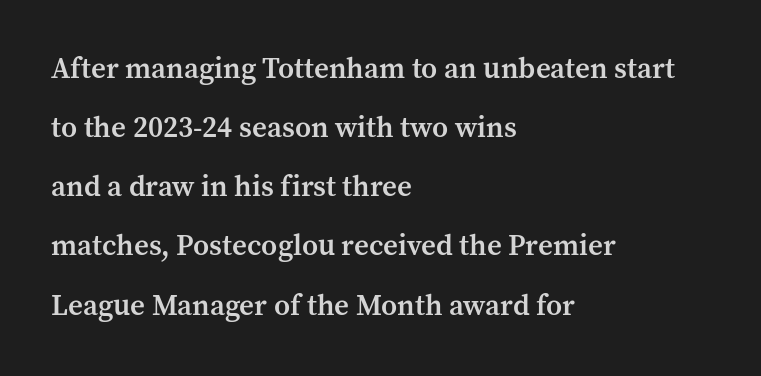
The image shows 29 px semibold serif type, upright; set left-aligned, loose line spacing (2.04x), normal letter spacing, not underlined; medium stroke contrast and a medium x-height.
